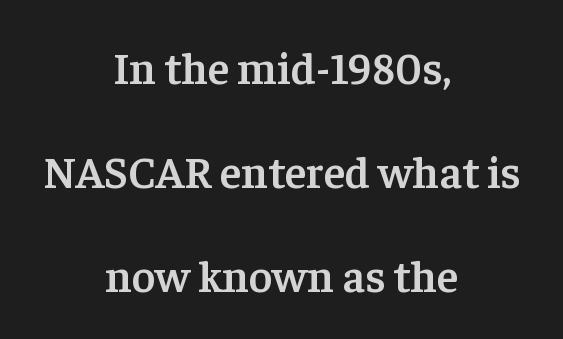
{"serif": "yes", "italic": "no", "bold": "semi", "weight": "semibold", "width": "normal", "stroke_contrast": "low", "x_height": "medium", "monospaced": "no", "underline": "no", "align": "center", "line_spacing": "loose", "line_spacing_ratio": 2.31, "letter_spacing": "normal", "letter_spacing_em": 0.0, "glyph_px": 45}
